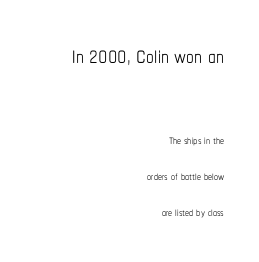
Is the stroke heavy? The answer is a plain regular-or-lighter. It's the straight-up-and-down kind of type. Teacher's note: observe the even right margin — that is flush-right alignment. This rendering leaves character spacing at its baseline value. Is this a fixed-width face? No — the glyphs have proportional, varying widths. Larger block? The one above; the one below is distinctly smaller.
